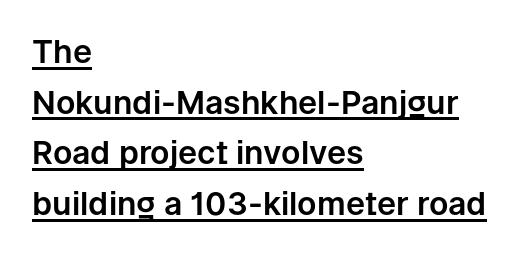
Q: Is the text italic (slanted)? A: No, it is upright.
Q: Is the typeface a serif or a sans-serif typeface? A: Sans-serif.
Q: Is the text underlined? A: Yes.
Q: How is the paragraph aligned? A: Left-aligned.
Q: Is the spacing between letters normal or unusually wide? A: Normal.
Q: Is the spacing between lines tight, normal or loose? A: Normal.
Q: Width (condensed, normal, or wide)? A: Normal.
Q: Stroke contrast? A: Low.
Q: x-height? A: Medium.
Q: Monospaced? A: No.
